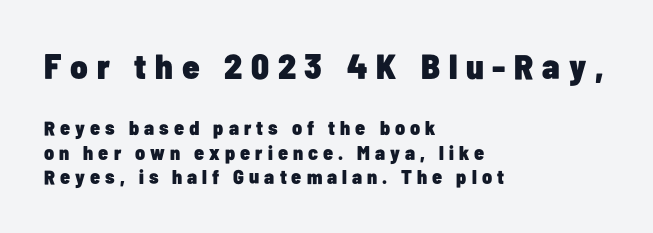
Is there any slant? The stems are plumb. The space directly below the letters is spotless. This rendering employs a face without finishing strokes, i.e., a sans-serif. Look at the tracking — it's clearly loosened, letters drifting apart. Looks like regular typesetting: each glyph gets only the width it needs. Layout note: lines flush left.
